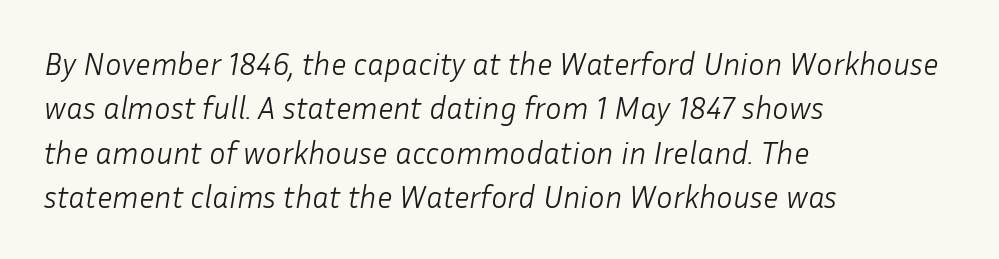
Q: Is the text bold? A: No.
Q: Is the text italic (slanted)? A: Yes, it leans right by about 10 degrees.
Q: Is the text underlined? A: No.
Q: How is the paragraph aligned? A: Left-aligned.
Q: Is the spacing between letters normal or unusually wide? A: Normal.
Q: Is the spacing between lines tight, normal or loose? A: Normal.
Q: Width (condensed, normal, or wide)? A: Normal.
Q: Stroke contrast? A: Low.
Q: x-height? A: Medium.
Q: Monospaced? A: No.
